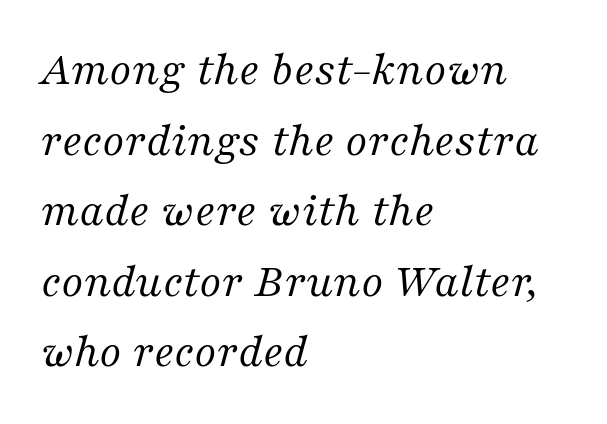
The image shows 48 px regular-weight serif type, italic (leaning right); set left-aligned, normal line spacing (1.47x), normal letter spacing, not underlined; medium stroke contrast and a medium x-height.
